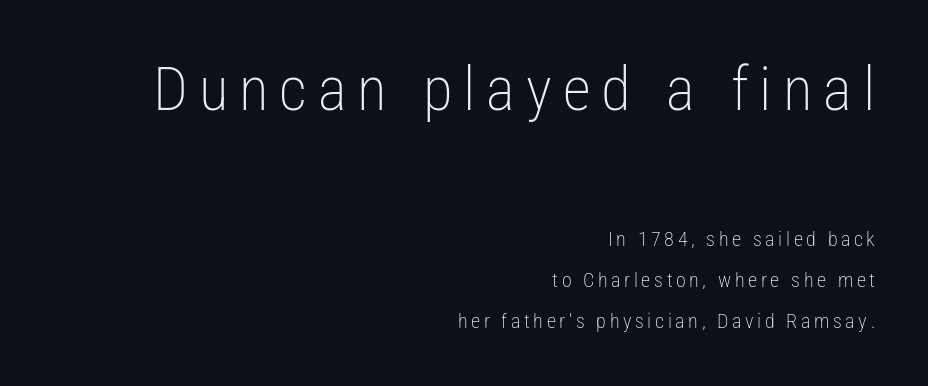
Q: Is the text bold? A: No.
Q: Is the text italic (slanted)? A: No, it is upright.
Q: Is the typeface a serif or a sans-serif typeface? A: Sans-serif.
Q: Is the text underlined? A: No.
Q: How is the paragraph aligned? A: Right-aligned.
Q: Is the spacing between lines tight, normal or loose? A: Loose.
Q: Which block of text is set in a larger size, the first (top) or the second (bottom)? A: The first (top) one.
Q: Width (condensed, normal, or wide)? A: Condensed.
Q: Stroke contrast? A: Low.
Q: x-height? A: Medium.
Q: Monospaced? A: No.
